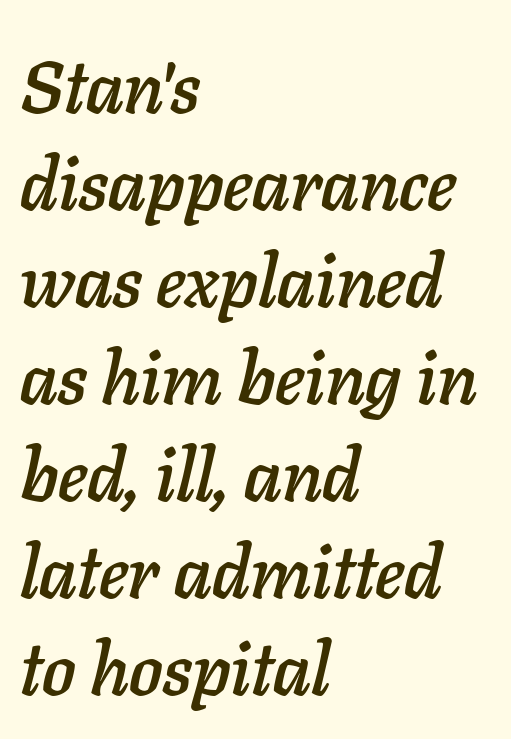
Q: Is the text italic (slanted)? A: Yes, it leans right by about 11 degrees.
Q: Is the text underlined? A: No.
Q: How is the paragraph aligned? A: Left-aligned.
Q: Is the spacing between letters normal or unusually wide? A: Normal.
Q: Is the spacing between lines tight, normal or loose? A: Normal.
Q: Width (condensed, normal, or wide)? A: Normal.
Q: Stroke contrast? A: Low.
Q: x-height? A: Medium.
Q: Monospaced? A: No.
